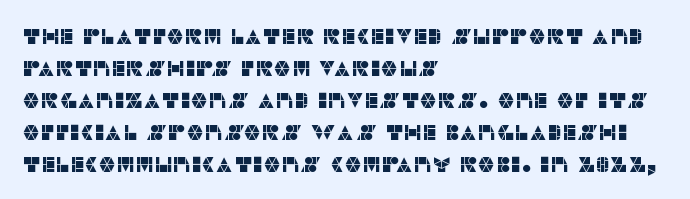
The image shows 22 px text type, upright; set left-aligned, normal line spacing (1.45x), normal letter spacing, not underlined.
